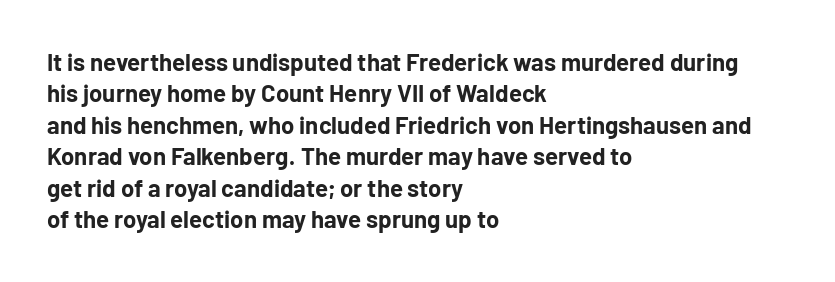
Q: Is the text bold? A: Yes.
Q: Is the text italic (slanted)? A: No, it is upright.
Q: Is the text underlined? A: No.
Q: How is the paragraph aligned? A: Left-aligned.
Q: Is the spacing between letters normal or unusually wide? A: Normal.
Q: Is the spacing between lines tight, normal or loose? A: Normal.
